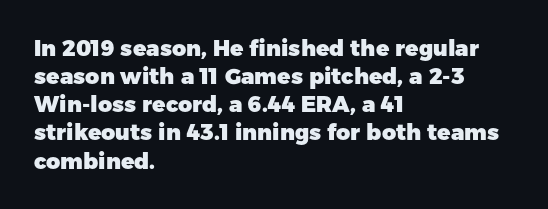
{"italic": "no", "bold": "yes", "underline": "no", "align": "left", "line_spacing": "normal", "line_spacing_ratio": 1.28, "letter_spacing": "normal", "letter_spacing_em": 0.0, "glyph_px": 22}
